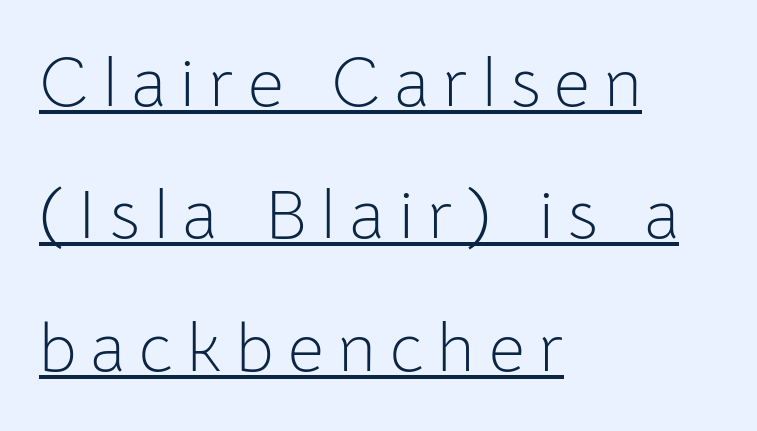
Q: Is the text bold? A: No.
Q: Is the text italic (slanted)? A: No, it is upright.
Q: Is the typeface a serif or a sans-serif typeface? A: Sans-serif.
Q: Is the text underlined? A: Yes.
Q: How is the paragraph aligned? A: Left-aligned.
Q: Is the spacing between letters normal or unusually wide? A: Unusually wide.
Q: Is the spacing between lines tight, normal or loose? A: Loose.
Q: Width (condensed, normal, or wide)? A: Normal.
Q: Stroke contrast? A: Low.
Q: x-height? A: Medium.
Q: Monospaced? A: No.
